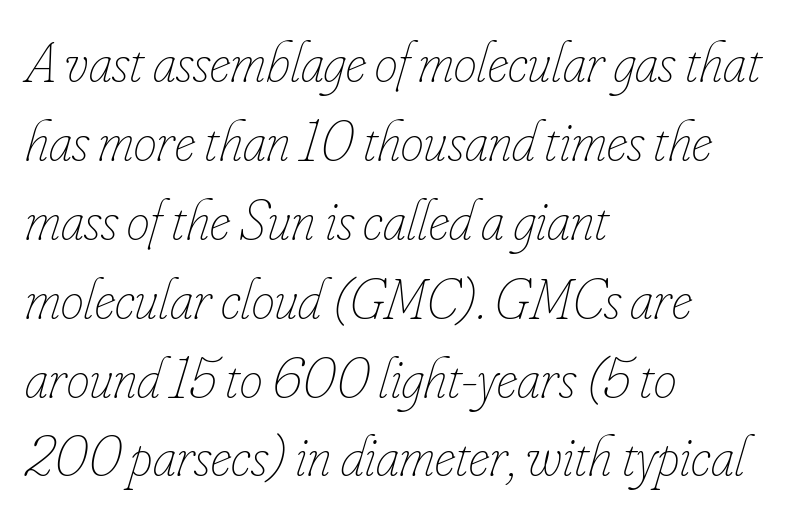
The image shows 58 px thin, condensed type, italic (leaning right); set left-aligned, normal line spacing (1.36x), normal letter spacing, not underlined; low stroke contrast and a small x-height.
